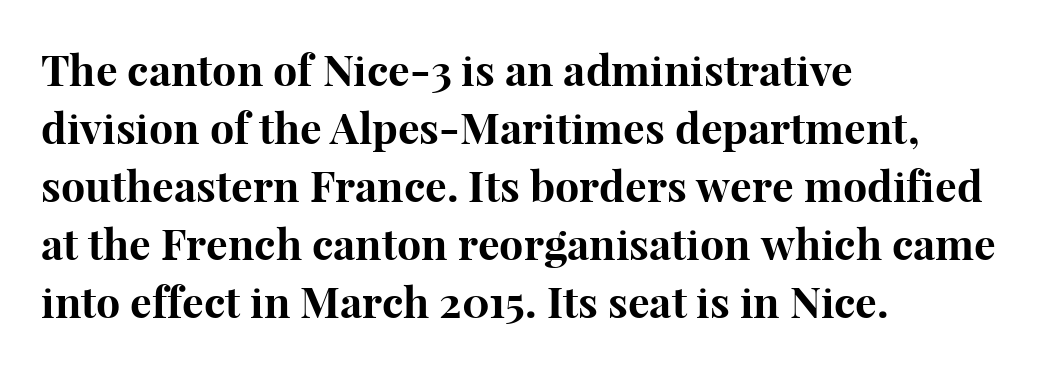
The passage shown is typed in a proportional face where columns would drift. Inter-character spacing is left at the font's built-in metrics. The typography opts for an upright posture over an oblique one. Each new line begins a customary step beneath the previous one. The characters look thick and weighty, a clear bold.
